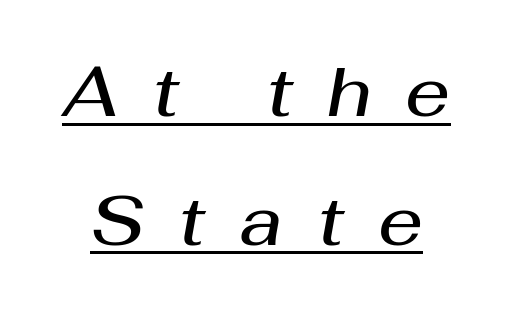
Its strokes are somewhat broadened, the hallmark of semibold type. The words here are underlined. Compared with ordinary roman type, these characters are visibly tilted. These lines are rendered in a variable-pitch font.
